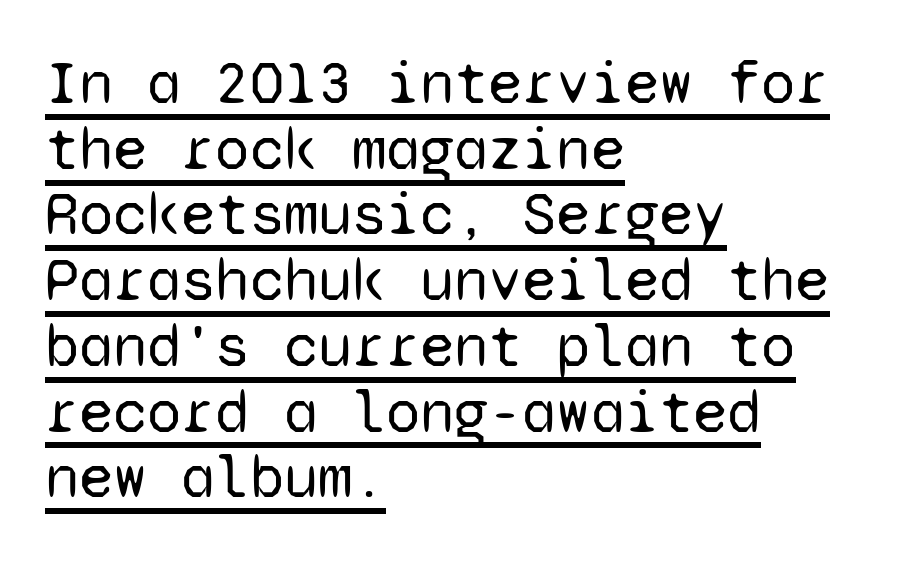
The image shows 62 px regular-weight sans-serif type, upright, monospaced; set left-aligned, tight line spacing (1.06x), normal letter spacing, underlined; low stroke contrast and a medium x-height.
